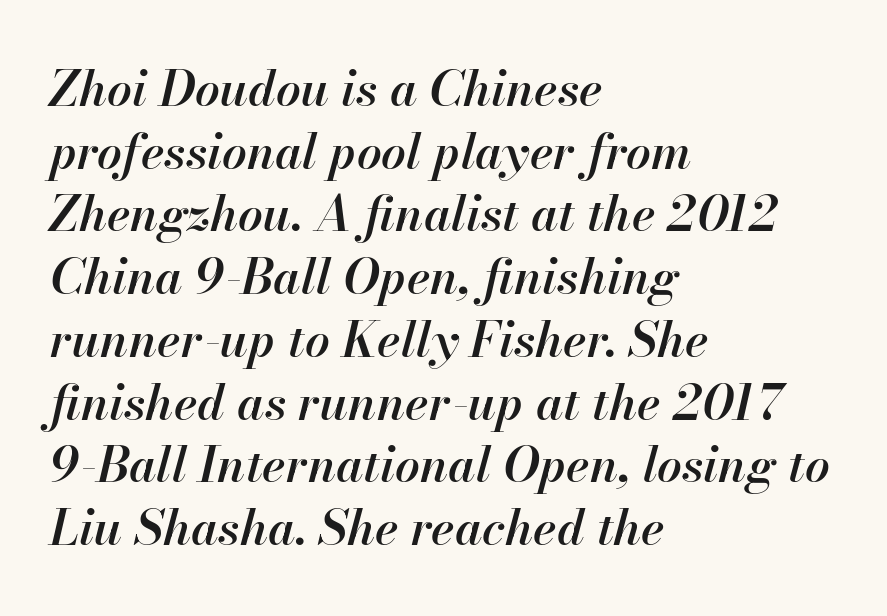
Q: Is the text bold? A: Semi-bold.
Q: Is the text italic (slanted)? A: Yes, it leans right by about 13 degrees.
Q: Is the text underlined? A: No.
Q: How is the paragraph aligned? A: Left-aligned.
Q: Is the spacing between letters normal or unusually wide? A: Normal.
Q: Is the spacing between lines tight, normal or loose? A: Normal.
Q: Width (condensed, normal, or wide)? A: Normal.
Q: Stroke contrast? A: High.
Q: x-height? A: Small.
Q: Monospaced? A: No.
